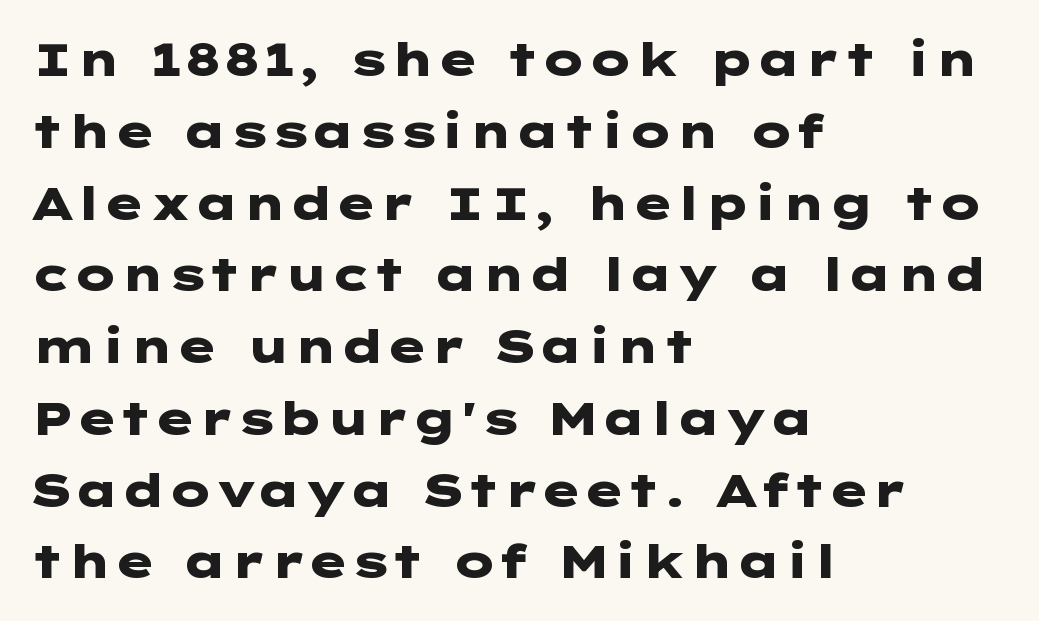
A classic flush-left, rag-right setting is used for this passage. Heavy-handed strokes throughout: this text is bold. What stands out about the letter spacing? Nothing — it is the standard amount. Posture: straight, roman, zero tilt. Check under the words: just untouched page.
